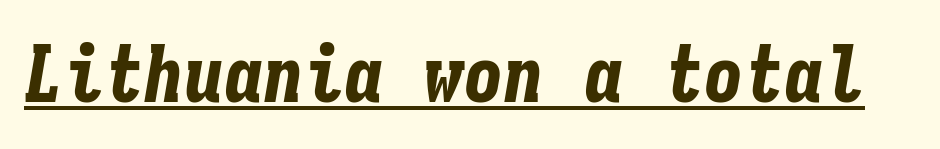
Q: Is the text bold? A: Yes.
Q: Is the text italic (slanted)? A: Yes, it leans right by about 9 degrees.
Q: Is the text underlined? A: Yes.
Q: Is the spacing between letters normal or unusually wide? A: Normal.
Q: Width (condensed, normal, or wide)? A: Condensed.
Q: Stroke contrast? A: Low.
Q: x-height? A: Medium.
Q: Monospaced? A: Yes.
